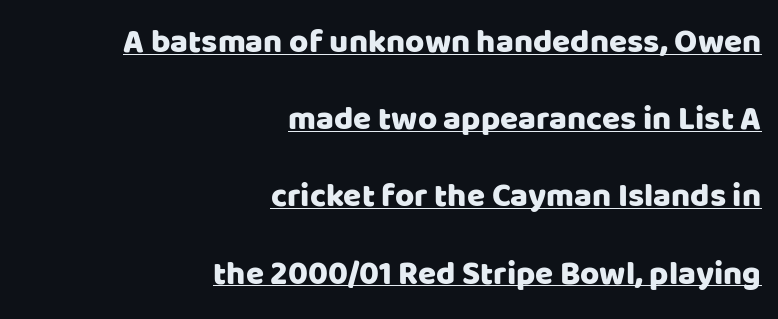
Q: Is the text italic (slanted)? A: No, it is upright.
Q: Is the typeface a serif or a sans-serif typeface? A: Sans-serif.
Q: Is the text underlined? A: Yes.
Q: How is the paragraph aligned? A: Right-aligned.
Q: Is the spacing between letters normal or unusually wide? A: Normal.
Q: Is the spacing between lines tight, normal or loose? A: Loose.
Q: Width (condensed, normal, or wide)? A: Normal.
Q: Stroke contrast? A: Low.
Q: x-height? A: Large.
Q: Monospaced? A: No.
